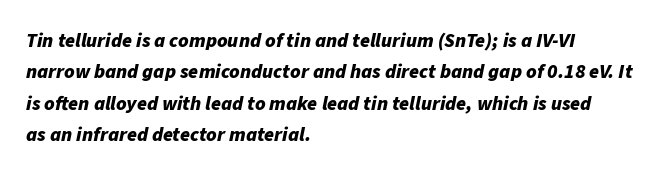
{"italic": "yes", "lean": "right", "slant_degrees": 11, "bold": "yes", "underline": "no", "align": "left", "line_spacing": "normal", "line_spacing_ratio": 1.57, "letter_spacing": "normal", "letter_spacing_em": 0.0, "glyph_px": 20}
